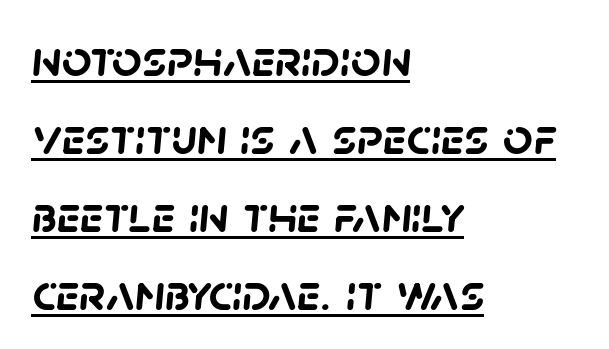
{"serif": "no", "bold": "yes", "weight": "semibold", "width": "normal", "stroke_contrast": "low", "x_height": "large", "monospaced": "no", "underline": "yes", "align": "left", "line_spacing": "normal", "line_spacing_ratio": 1.5, "letter_spacing": "normal", "letter_spacing_em": 0.0, "glyph_px": 52}
